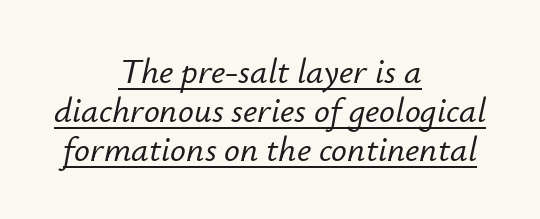
{"italic": "yes", "lean": "right", "slant_degrees": 12, "width": "normal", "stroke_contrast": "low", "x_height": "small", "monospaced": "no", "underline": "yes", "align": "center", "line_spacing": "tight", "line_spacing_ratio": 1.12, "letter_spacing": "normal", "letter_spacing_em": 0.0, "glyph_px": 35}
